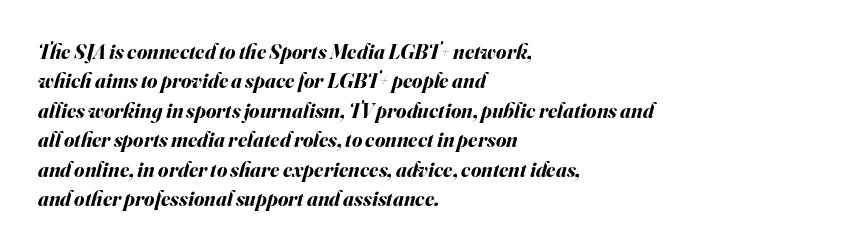
Designer's note — italics engaged. Is the block centered? No — it sits flush against the left margin. Compared with an ordinary text face, these strokes are far heavier — a full bold. Descenders hang freely into open space.
